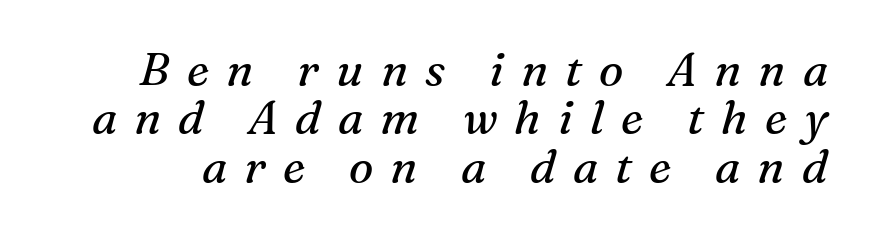
The whole block is typeset with a tilt. Type without underlining. Little horizontal feet cap the strokes, marking this as serif type. Inter-character spacing is expanded well beyond the font's built-in metrics. This sample trades vertical openness for compactness between lines.
